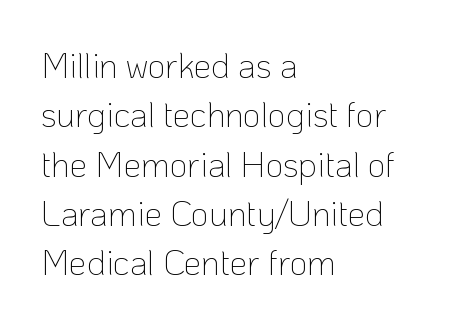
Successive baselines arrive at the customary interval. No heavy texture on the line: the type isn't bold. Between one letter and the next there's only the usual sliver of space. The ragged edge is on the right, which tells us the setting is flush left.
